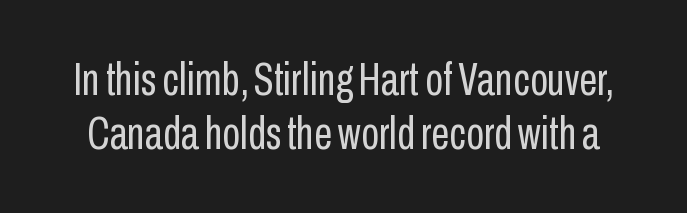
Q: Is the text bold? A: No.
Q: Is the text italic (slanted)? A: No, it is upright.
Q: Is the typeface a serif or a sans-serif typeface? A: Sans-serif.
Q: Is the text underlined? A: No.
Q: Is the spacing between letters normal or unusually wide? A: Normal.
Q: Width (condensed, normal, or wide)? A: Condensed.
Q: Stroke contrast? A: Low.
Q: x-height? A: Medium.
Q: Monospaced? A: No.
